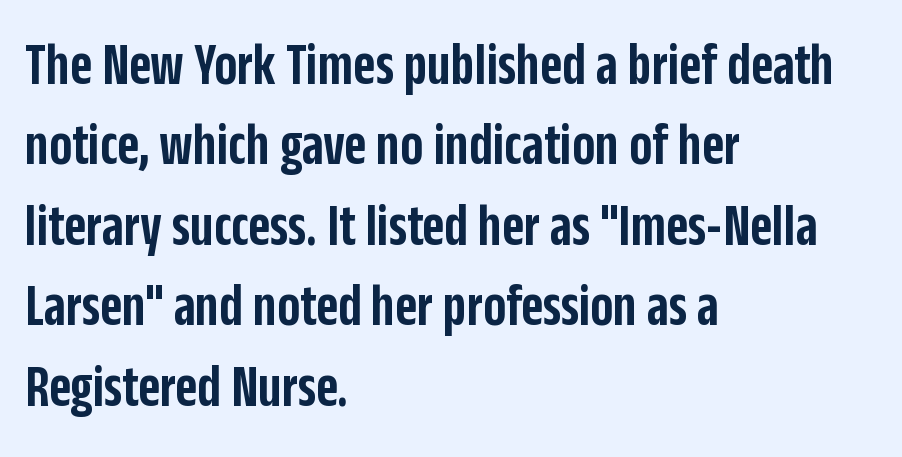
The image shows 60 px semibold, condensed sans-serif type, upright; set left-aligned, normal line spacing (1.34x), normal letter spacing, not underlined; low stroke contrast and a large x-height.
